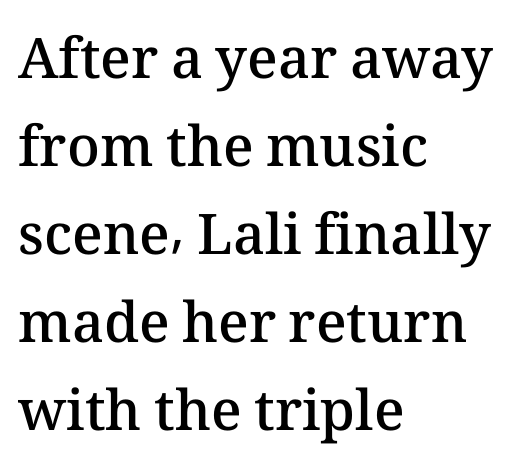
{"italic": "no", "bold": "semi", "weight": "semibold", "width": "normal", "stroke_contrast": "medium", "x_height": "medium", "monospaced": "no", "underline": "no", "align": "left", "line_spacing": "normal", "line_spacing_ratio": 1.57, "letter_spacing": "normal", "letter_spacing_em": 0.0, "glyph_px": 56}
